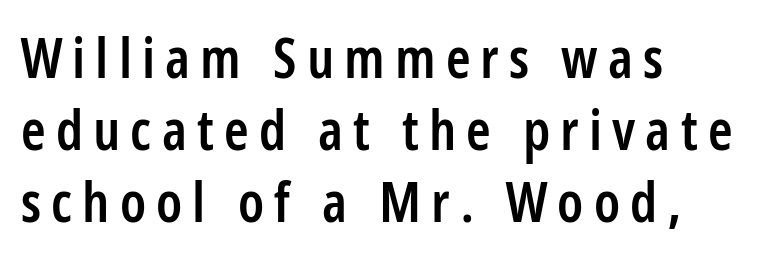
Q: Is the text bold? A: Semi-bold.
Q: Is the text italic (slanted)? A: No, it is upright.
Q: Is the typeface a serif or a sans-serif typeface? A: Sans-serif.
Q: Is the text underlined? A: No.
Q: How is the paragraph aligned? A: Left-aligned.
Q: Is the spacing between lines tight, normal or loose? A: Normal.
Q: Width (condensed, normal, or wide)? A: Condensed.
Q: Stroke contrast? A: Low.
Q: x-height? A: Medium.
Q: Monospaced? A: No.
